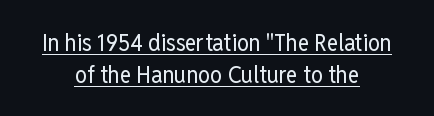
The image shows 24 px text type, upright; set centered, normal line spacing (1.32x), normal letter spacing, underlined.
